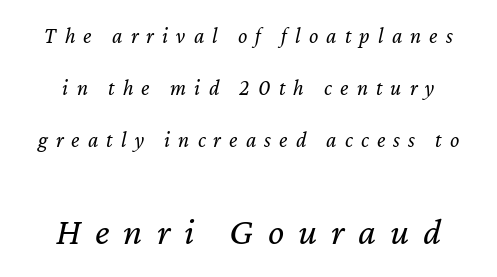
The image shows 38 px regular-weight type, italic (leaning right); set loose line spacing (2.36x), unusually wide letter spacing (+0.37 em), not underlined; the second (bottom) block is 1.73x larger; low stroke contrast and a medium x-height.
